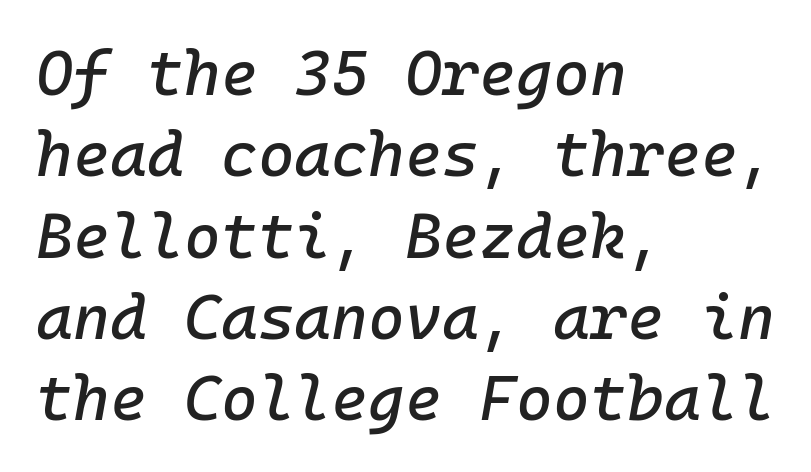
The image shows 63 px text type, italic (leaning right); set left-aligned, normal line spacing (1.29x), normal letter spacing, not underlined; low stroke contrast and a medium x-height.
